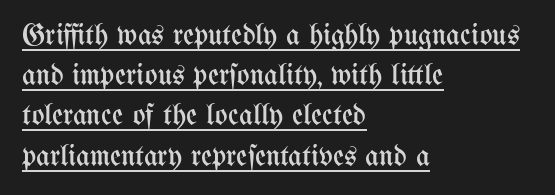
{"italic": "no", "bold": "no", "weight": "regular", "width": "condensed", "stroke_contrast": "medium", "x_height": "medium", "monospaced": "no", "underline": "yes", "align": "left", "line_spacing": "normal", "line_spacing_ratio": 1.34, "letter_spacing": "normal", "letter_spacing_em": 0.0, "glyph_px": 30}
